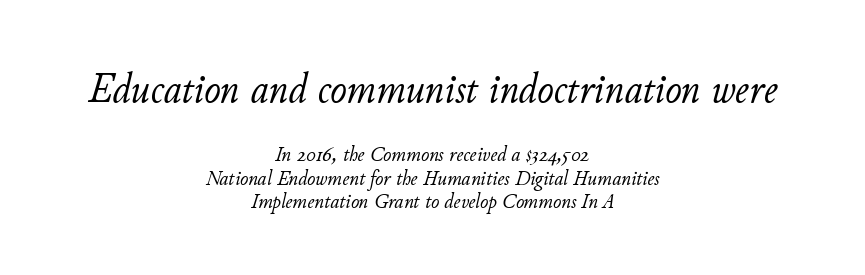
The image shows 44 px light type, italic (leaning right); set centered, tight line spacing (1.07x), normal letter spacing, not underlined; the first (top) block is 2.0x larger; low stroke contrast and a small x-height.
